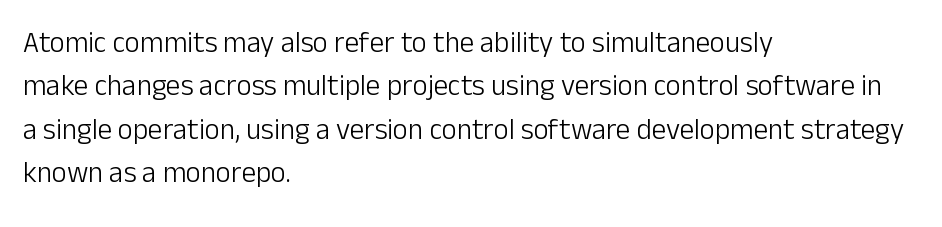
Q: Is the text bold? A: No.
Q: Is the text italic (slanted)? A: No, it is upright.
Q: Is the typeface a serif or a sans-serif typeface? A: Sans-serif.
Q: Is the text underlined? A: No.
Q: How is the paragraph aligned? A: Left-aligned.
Q: Is the spacing between letters normal or unusually wide? A: Normal.
Q: Is the spacing between lines tight, normal or loose? A: Normal.
Q: Width (condensed, normal, or wide)? A: Normal.
Q: Stroke contrast? A: Low.
Q: x-height? A: Medium.
Q: Monospaced? A: No.
